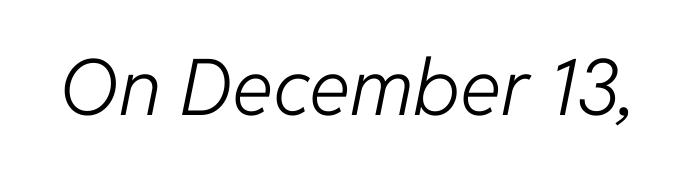
The image shows 78 px light type, italic (leaning right); set normal letter spacing, not underlined; low stroke contrast and a medium x-height.
